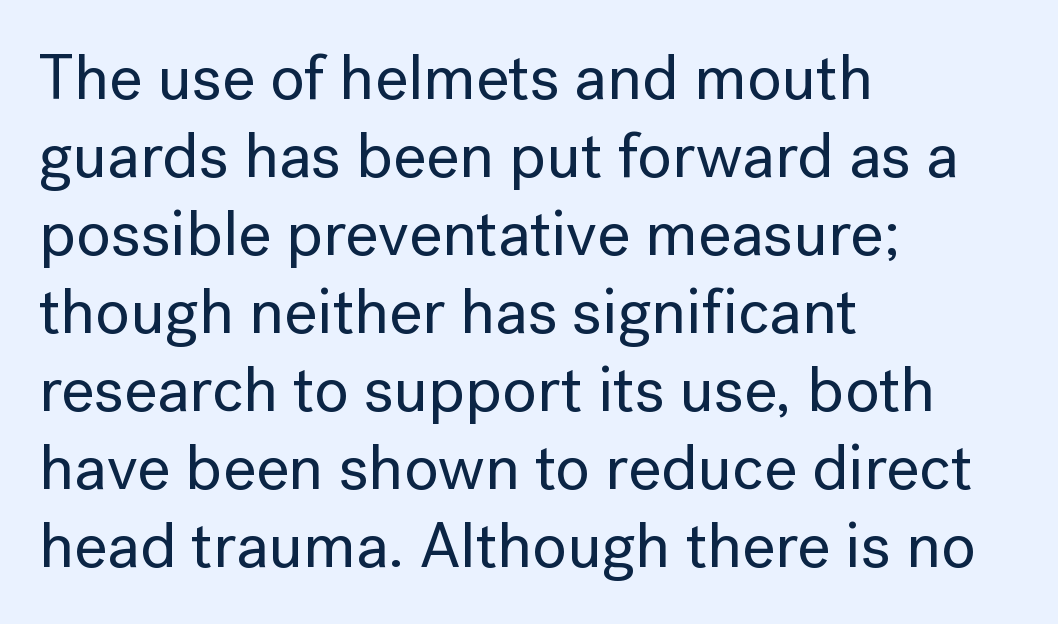
The image shows 64 px sans-serif type, upright; set left-aligned, line spacing 1.22x, normal letter spacing, not underlined; low stroke contrast and a medium x-height.
